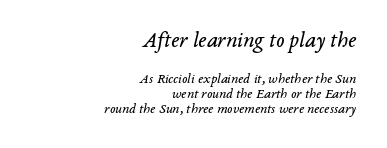
{"italic": "yes", "lean": "right", "slant_degrees": 14, "bold": "no", "underline": "no", "align": "right", "line_spacing": "tight", "line_spacing_ratio": 1.06, "letter_spacing": "normal", "letter_spacing_em": 0.0, "larger_block": "first", "size_ratio": 1.57, "glyph_px": 22}
